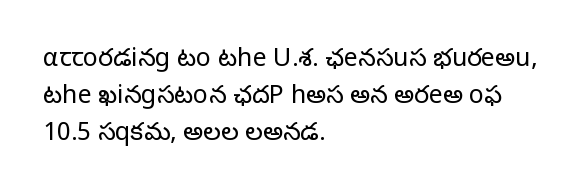
The image shows 25 px text type, upright; set left-aligned, normal line spacing (1.48x), normal letter spacing, not underlined.
